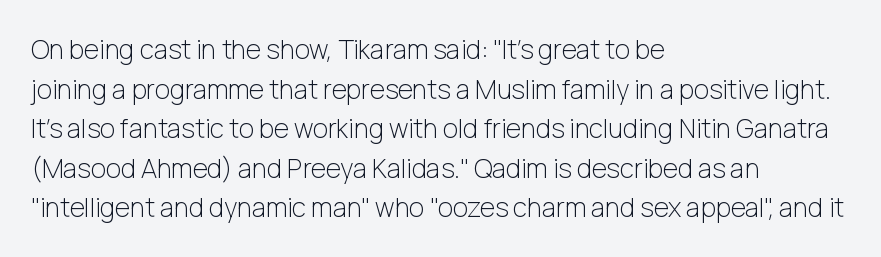
Q: Is the text bold? A: No.
Q: Is the text italic (slanted)? A: No, it is upright.
Q: Is the text underlined? A: No.
Q: How is the paragraph aligned? A: Left-aligned.
Q: Is the spacing between letters normal or unusually wide? A: Normal.
Q: Is the spacing between lines tight, normal or loose? A: Normal.
